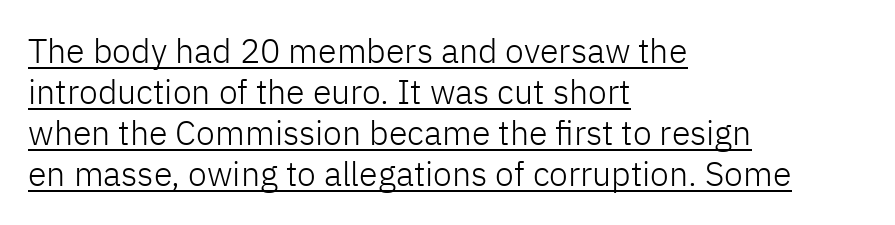
The image shows 34 px light sans-serif type, upright; set left-aligned, line spacing 1.21x, normal letter spacing, underlined; low stroke contrast and a medium x-height.
